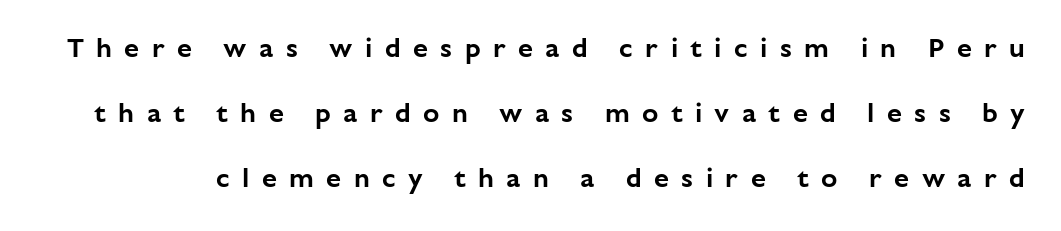
{"italic": "no", "underline": "no", "line_spacing": "loose", "line_spacing_ratio": 2.41, "letter_spacing": "wide", "letter_spacing_em": 0.46, "glyph_px": 27}
